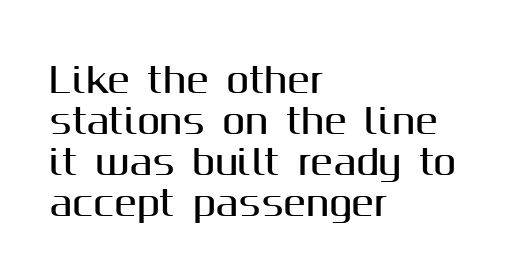
{"serif": "no", "italic": "no", "width": "normal", "stroke_contrast": "medium", "x_height": "medium", "monospaced": "no", "underline": "no", "align": "left", "line_spacing_ratio": 1.21, "letter_spacing": "normal", "letter_spacing_em": 0.0, "glyph_px": 34}
